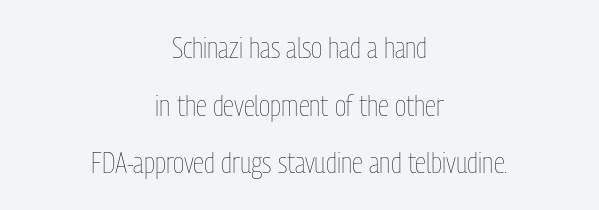
Each word holds together tightly as a unit, with standard inter-letter gaps. Honestly, there is no underline to notice here at all. Every row of glyphs is offset so its center matches the block's center. A roman cut, with each character standing at attention.
